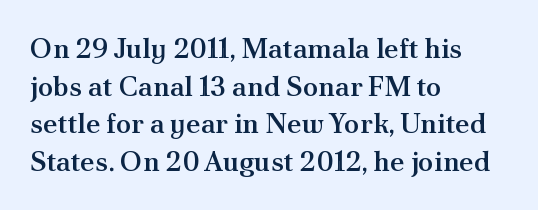
{"serif": "yes", "italic": "no", "bold": "semi", "weight": "semibold", "width": "normal", "stroke_contrast": "medium", "x_height": "small", "monospaced": "no", "underline": "no", "align": "left", "line_spacing": "normal", "line_spacing_ratio": 1.34, "letter_spacing": "normal", "letter_spacing_em": 0.0, "glyph_px": 28}
